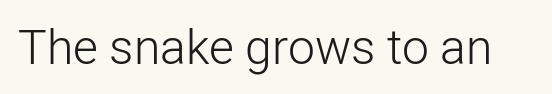
The image shows 48 px light sans-serif type, upright; set normal letter spacing, not underlined; low stroke contrast and a medium x-height.
